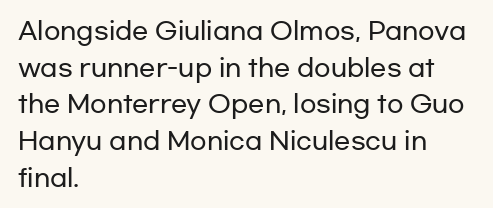
{"italic": "no", "underline": "no", "align": "left", "line_spacing": "normal", "line_spacing_ratio": 1.53, "letter_spacing": "normal", "letter_spacing_em": 0.0, "glyph_px": 24}
